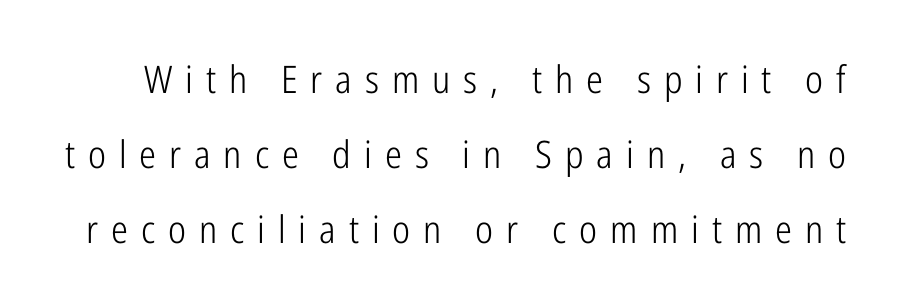
The image shows 38 px light, condensed sans-serif type, upright; set loose line spacing (1.98x), unusually wide letter spacing (+0.34 em), not underlined; low stroke contrast and a medium x-height.
